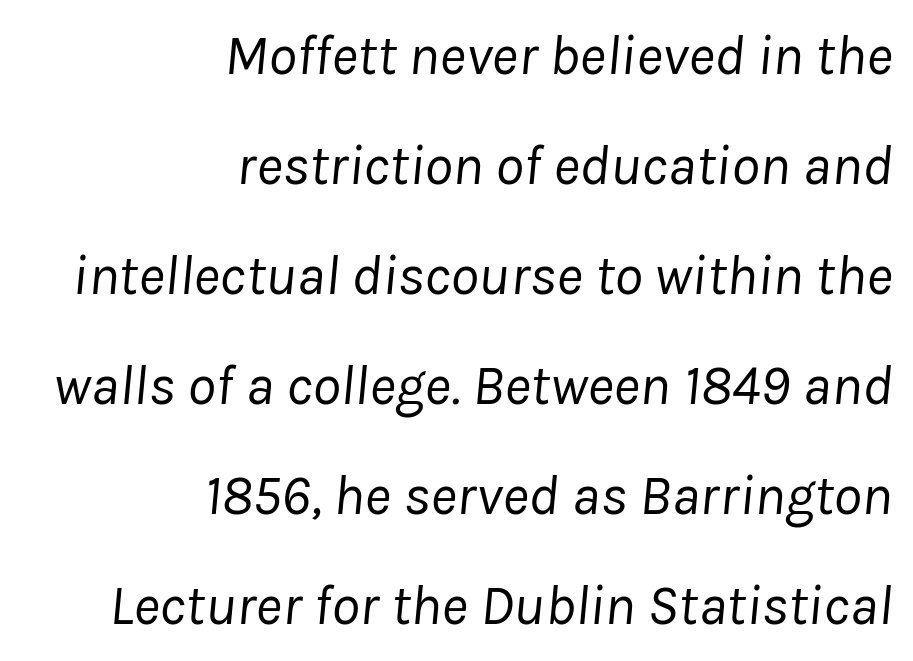
Think standard paragraph weight, or any step lighter than that. This rendering features lettering with no underline. Varying glyph widths throughout — classic text-font behaviour. Words appear dense and cohesive because spacing is normal.
